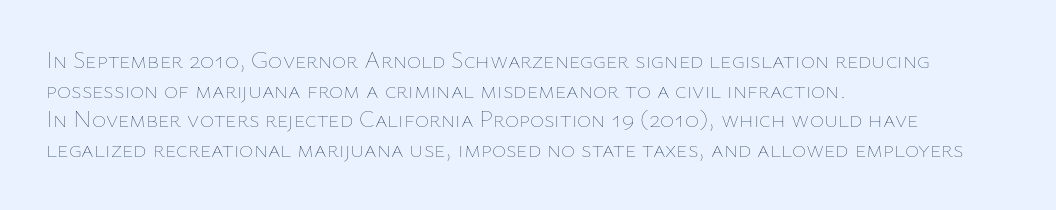
Q: Is the text bold? A: No.
Q: Is the text italic (slanted)? A: No, it is upright.
Q: Is the text underlined? A: No.
Q: How is the paragraph aligned? A: Left-aligned.
Q: Is the spacing between letters normal or unusually wide? A: Normal.
